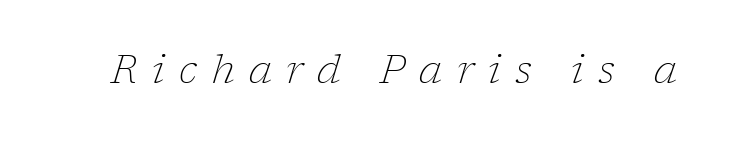
Q: Is the text bold? A: No.
Q: Is the text italic (slanted)? A: Yes, it leans right by about 17 degrees.
Q: Is the typeface a serif or a sans-serif typeface? A: Serif.
Q: Is the text underlined? A: No.
Q: Is the spacing between letters normal or unusually wide? A: Unusually wide.
Q: Width (condensed, normal, or wide)? A: Normal.
Q: Stroke contrast? A: Low.
Q: x-height? A: Medium.
Q: Monospaced? A: No.
